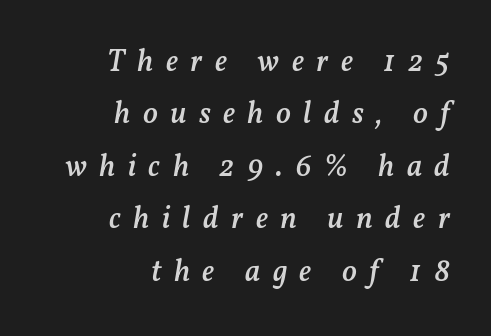
The image shows 31 px semibold type, italic (leaning right); set right-aligned, normal line spacing (1.69x), unusually wide letter spacing (+0.4 em), not underlined; medium stroke contrast and a medium x-height.
